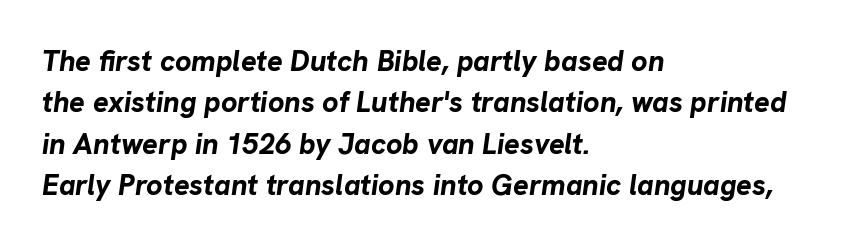
{"italic": "yes", "lean": "right", "slant_degrees": 8, "bold": "yes", "weight": "bold", "width": "normal", "stroke_contrast": "low", "x_height": "medium", "monospaced": "no", "underline": "no", "align": "left", "line_spacing": "normal", "line_spacing_ratio": 1.43, "letter_spacing": "normal", "letter_spacing_em": 0.0, "glyph_px": 29}
